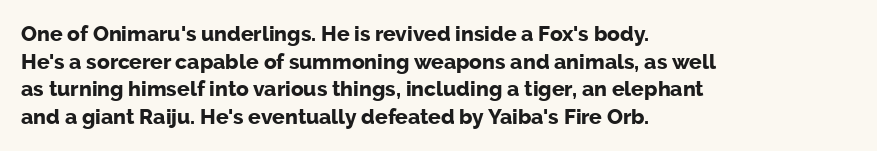
{"italic": "no", "bold": "yes", "underline": "no", "align": "left", "line_spacing": "normal", "line_spacing_ratio": 1.31, "letter_spacing": "normal", "letter_spacing_em": 0.0, "glyph_px": 21}
